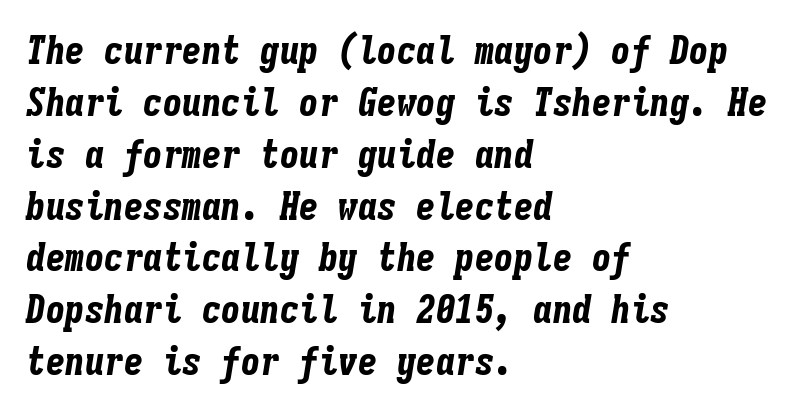
Q: Is the text bold? A: Yes.
Q: Is the text italic (slanted)? A: Yes, it leans right by about 9 degrees.
Q: Is the text underlined? A: No.
Q: How is the paragraph aligned? A: Left-aligned.
Q: Is the spacing between letters normal or unusually wide? A: Normal.
Q: Is the spacing between lines tight, normal or loose? A: Normal.
Q: Width (condensed, normal, or wide)? A: Condensed.
Q: Stroke contrast? A: Low.
Q: x-height? A: Medium.
Q: Monospaced? A: Yes.
